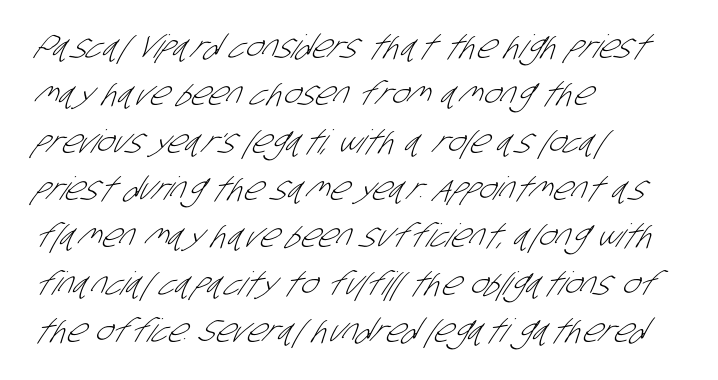
Q: Is the text bold? A: No.
Q: Is the typeface a serif or a sans-serif typeface? A: Sans-serif.
Q: Is the text underlined? A: No.
Q: How is the paragraph aligned? A: Left-aligned.
Q: Is the spacing between letters normal or unusually wide? A: Normal.
Q: Is the spacing between lines tight, normal or loose? A: Normal.
Q: Width (condensed, normal, or wide)? A: Condensed.
Q: Stroke contrast? A: Low.
Q: x-height? A: Large.
Q: Monospaced? A: No.
